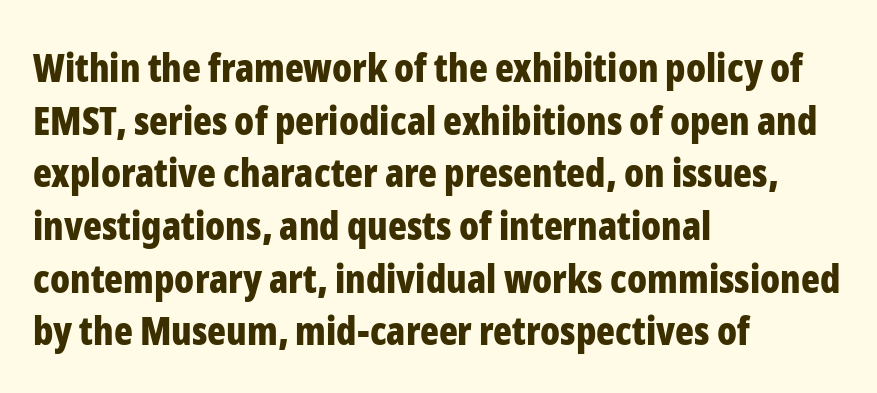
Q: Is the text bold? A: Yes.
Q: Is the text italic (slanted)? A: No, it is upright.
Q: Is the typeface a serif or a sans-serif typeface? A: Sans-serif.
Q: Is the text underlined? A: No.
Q: How is the paragraph aligned? A: Left-aligned.
Q: Is the spacing between letters normal or unusually wide? A: Normal.
Q: Is the spacing between lines tight, normal or loose? A: Normal.
Q: Width (condensed, normal, or wide)? A: Condensed.
Q: Stroke contrast? A: Low.
Q: x-height? A: Medium.
Q: Monospaced? A: No.
